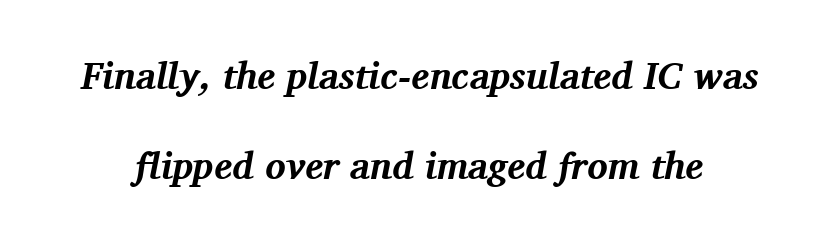
Descender tails drop into unmarked territory. Regarding leading, the lines here are spaced well apart. Heavy-handed strokes throughout: this text is bold. Proportional: the letters do not fall into vertical columns. The lettering tilts uniformly, giving the passage an italic look.
